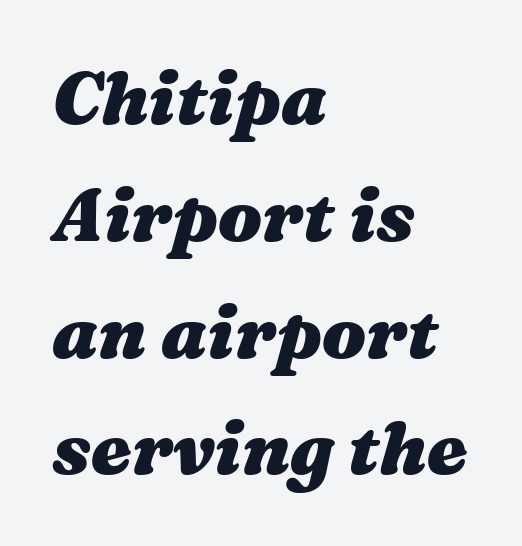
{"italic": "yes", "lean": "right", "slant_degrees": 16, "bold": "yes", "weight": "heavy", "width": "wide", "stroke_contrast": "medium", "x_height": "medium", "monospaced": "no", "underline": "no", "align": "left", "line_spacing": "normal", "line_spacing_ratio": 1.6, "letter_spacing": "normal", "letter_spacing_em": 0.0, "glyph_px": 73}
